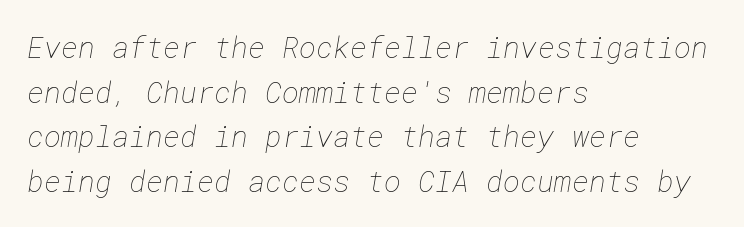
The image shows 29 px thin type; set left-aligned, normal line spacing (1.54x), normal letter spacing, not underlined; low stroke contrast and a medium x-height.
